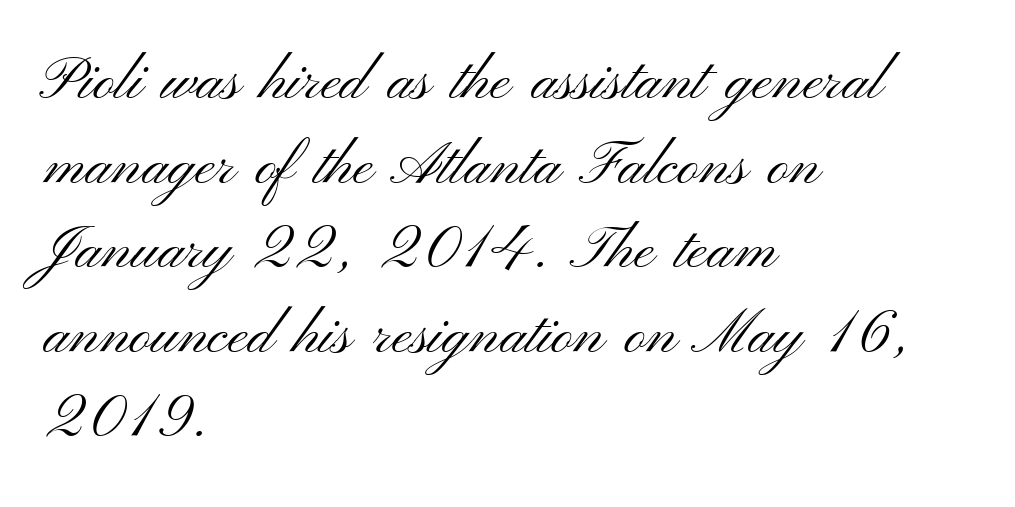
The designer left line spacing at the default. The horizontal fit of the characters is conventional and even. You could not count columns in this text — the font is proportionally spaced. Stem width sits at or under what a default text font uses.
